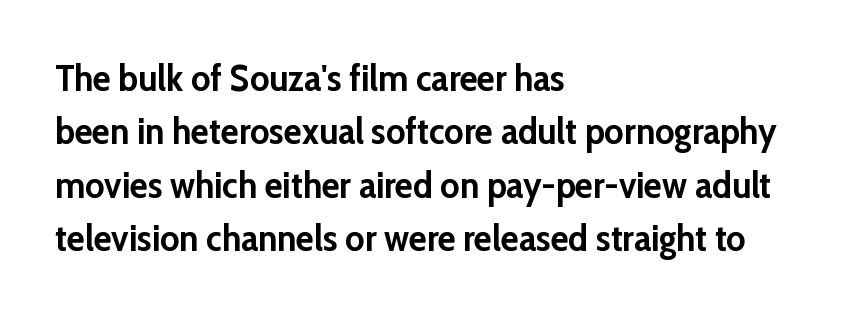
Q: Is the text bold? A: Yes.
Q: Is the text italic (slanted)? A: No, it is upright.
Q: Is the typeface a serif or a sans-serif typeface? A: Sans-serif.
Q: Is the text underlined? A: No.
Q: How is the paragraph aligned? A: Left-aligned.
Q: Is the spacing between letters normal or unusually wide? A: Normal.
Q: Is the spacing between lines tight, normal or loose? A: Normal.
Q: Width (condensed, normal, or wide)? A: Normal.
Q: Stroke contrast? A: Low.
Q: x-height? A: Medium.
Q: Monospaced? A: No.
